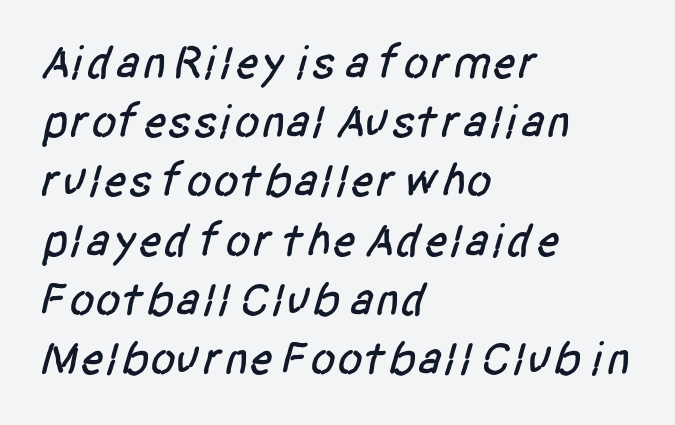
Does extra space separate the letters? No, they use regular spacing. The line-height multiplier appears to be the usual default. The space directly below the letters is spotless. The rendering uses natural spacing where letterforms have individual widths. Line starts are locked; line ends wander.
